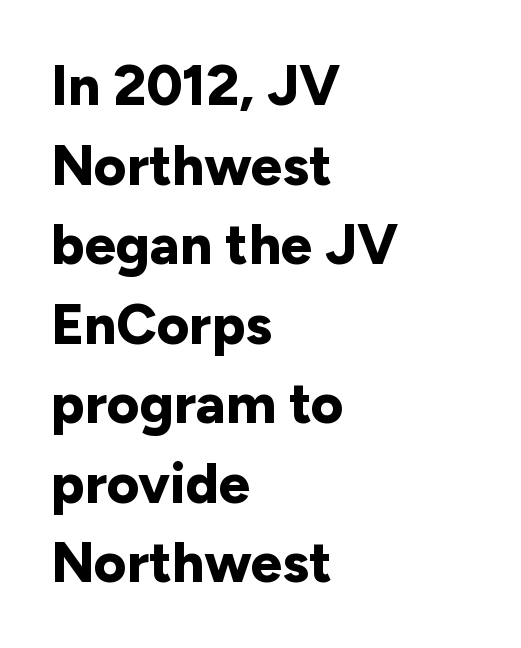
Q: Is the text bold? A: Yes.
Q: Is the text italic (slanted)? A: No, it is upright.
Q: Is the typeface a serif or a sans-serif typeface? A: Sans-serif.
Q: Is the text underlined? A: No.
Q: How is the paragraph aligned? A: Left-aligned.
Q: Is the spacing between letters normal or unusually wide? A: Normal.
Q: Is the spacing between lines tight, normal or loose? A: Normal.
Q: Width (condensed, normal, or wide)? A: Normal.
Q: Stroke contrast? A: Low.
Q: x-height? A: Medium.
Q: Monospaced? A: No.
